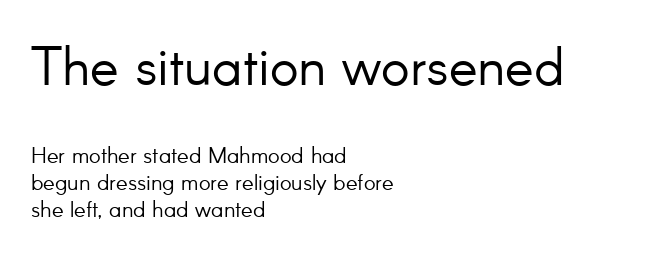
Q: Is the text bold? A: No.
Q: Is the text italic (slanted)? A: No, it is upright.
Q: Is the typeface a serif or a sans-serif typeface? A: Sans-serif.
Q: Is the text underlined? A: No.
Q: How is the paragraph aligned? A: Left-aligned.
Q: Is the spacing between letters normal or unusually wide? A: Normal.
Q: Which block of text is set in a larger size, the first (top) or the second (bottom)? A: The first (top) one.
Q: Width (condensed, normal, or wide)? A: Normal.
Q: Stroke contrast? A: Low.
Q: x-height? A: Small.
Q: Monospaced? A: No.
